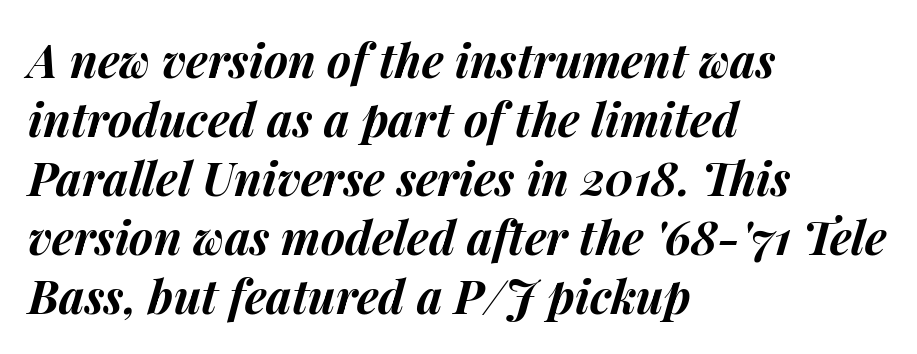
{"italic": "yes", "lean": "right", "slant_degrees": 14, "bold": "yes", "weight": "bold", "width": "normal", "stroke_contrast": "medium", "x_height": "medium", "monospaced": "no", "underline": "no", "align": "left", "line_spacing": "normal", "line_spacing_ratio": 1.28, "letter_spacing": "normal", "letter_spacing_em": 0.0, "glyph_px": 46}
